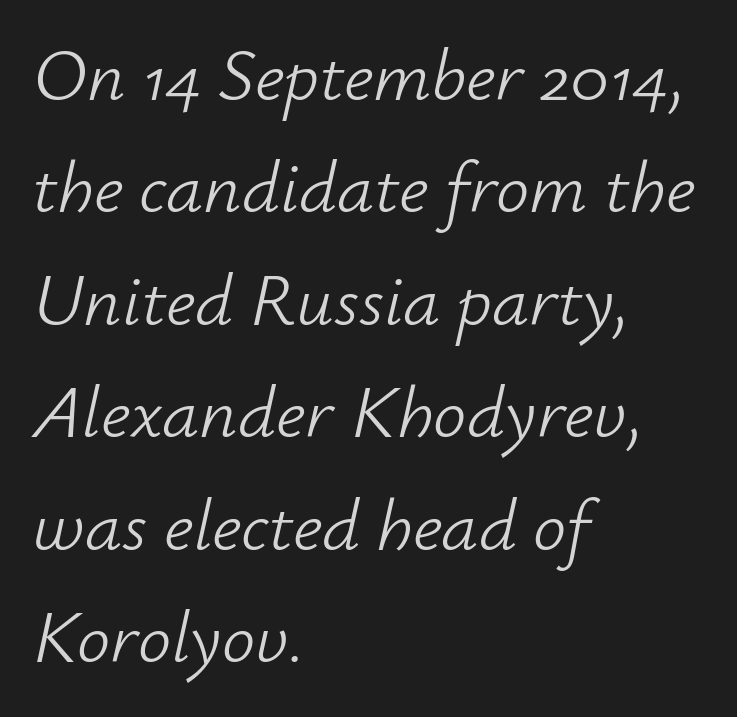
The image shows 74 px light type, italic (leaning right); set left-aligned, normal line spacing (1.52x), normal letter spacing, not underlined; low stroke contrast and a small x-height.
